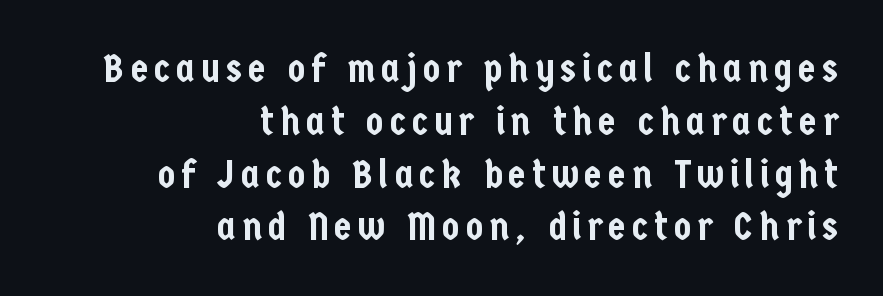
A typesetter would call this proportional, since set widths differ per character. Classification — sans serif. Horizontal bands of white between lines are of average thickness. The axis of the letterforms is exactly vertical. Honestly, there is no underline to notice here at all.
